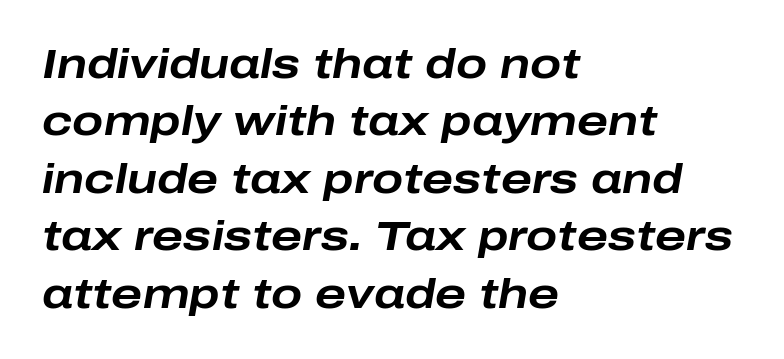
A typesetter would call this proportional, since set widths differ per character. These lines stack with their left ends in a neat column. The letters sit at their default tracking, neither squeezed nor spread. This is heavy type, rendered in bold.
